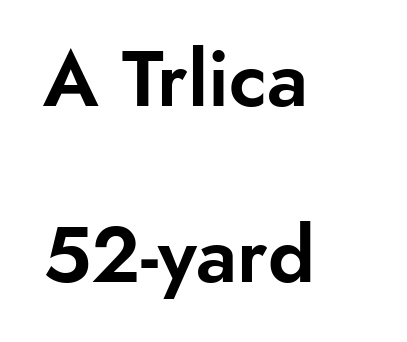
{"serif": "no", "italic": "no", "width": "normal", "stroke_contrast": "low", "x_height": "small", "monospaced": "no", "underline": "no", "align": "left", "line_spacing": "loose", "line_spacing_ratio": 2.26, "letter_spacing": "normal", "letter_spacing_em": 0.0, "glyph_px": 78}
